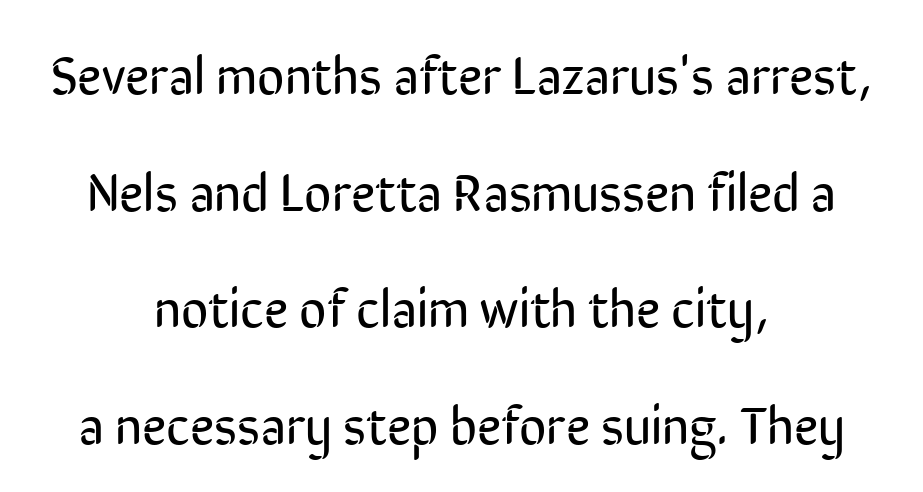
Q: Is the text bold? A: No.
Q: Is the text italic (slanted)? A: No, it is upright.
Q: Is the typeface a serif or a sans-serif typeface? A: Sans-serif.
Q: Is the text underlined? A: No.
Q: How is the paragraph aligned? A: Centered.
Q: Is the spacing between letters normal or unusually wide? A: Normal.
Q: Is the spacing between lines tight, normal or loose? A: Loose.
Q: Width (condensed, normal, or wide)? A: Condensed.
Q: Stroke contrast? A: Low.
Q: x-height? A: Medium.
Q: Monospaced? A: No.
